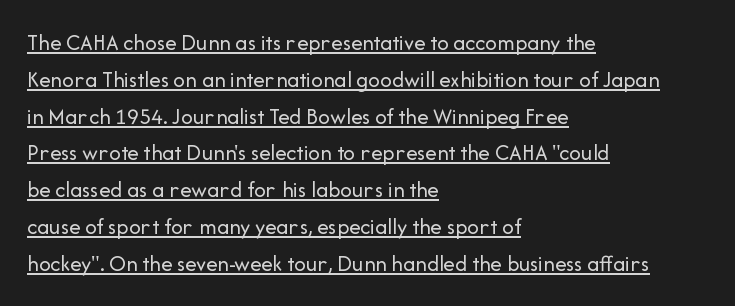
The text block is weighted toward the left margin, trailing off unevenly rightward. The gaps between neighbouring characters are ordinary and unremarkable. Compared with a typical body face, this is equally light or lighter still. The rendering uses the underline text-decoration. Line spacing here is normal.
